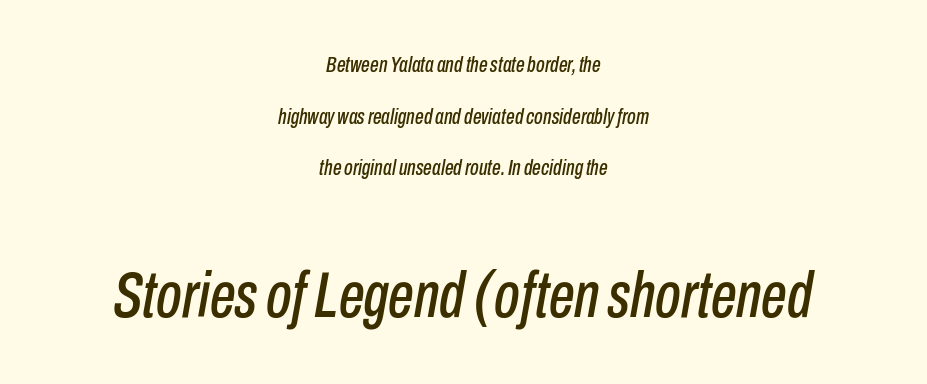
{"italic": "yes", "lean": "right", "slant_degrees": 10, "width": "condensed", "stroke_contrast": "low", "x_height": "medium", "monospaced": "no", "underline": "no", "align": "center", "line_spacing": "loose", "line_spacing_ratio": 2.35, "letter_spacing": "normal", "letter_spacing_em": 0.0, "larger_block": "second", "size_ratio": 2.95, "glyph_px": 65}
